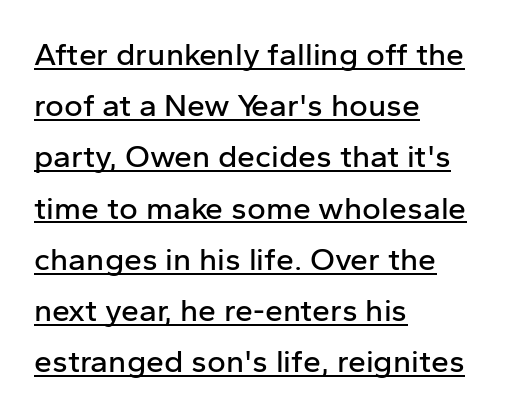
The image shows 32 px sans-serif type, upright; set left-aligned, normal line spacing (1.6x), normal letter spacing, underlined; low stroke contrast and a medium x-height.
